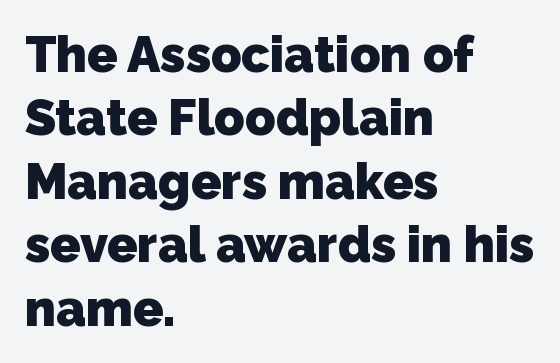
Q: Is the text bold? A: Yes.
Q: Is the typeface a serif or a sans-serif typeface? A: Sans-serif.
Q: Is the text underlined? A: No.
Q: How is the paragraph aligned? A: Left-aligned.
Q: Is the spacing between letters normal or unusually wide? A: Normal.
Q: Is the spacing between lines tight, normal or loose? A: Normal.
Q: Width (condensed, normal, or wide)? A: Normal.
Q: Stroke contrast? A: Low.
Q: x-height? A: Medium.
Q: Monospaced? A: No.
